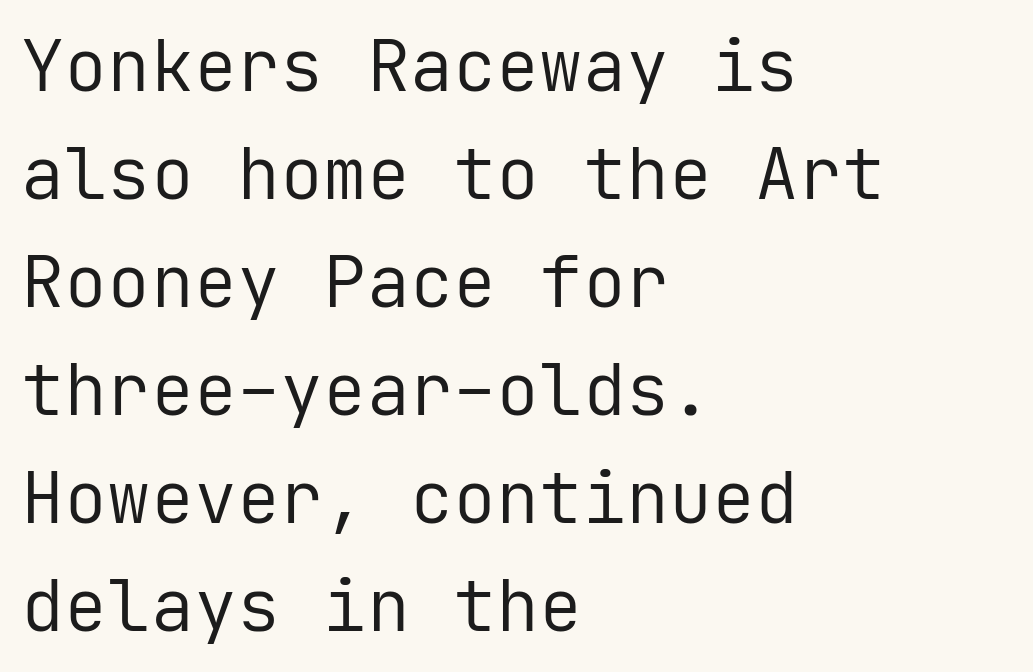
{"serif": "no", "italic": "no", "bold": "no", "weight": "regular", "width": "normal", "stroke_contrast": "low", "x_height": "medium", "monospaced": "yes", "underline": "no", "align": "left", "line_spacing": "normal", "line_spacing_ratio": 1.5, "letter_spacing": "normal", "letter_spacing_em": 0.0, "glyph_px": 72}
